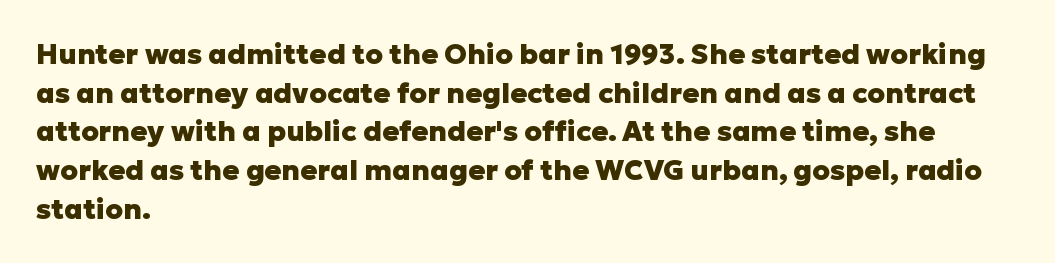
The image shows 28 px heavy sans-serif type, upright; set left-aligned, normal line spacing (1.38x), normal letter spacing, not underlined; low stroke contrast and a medium x-height.
